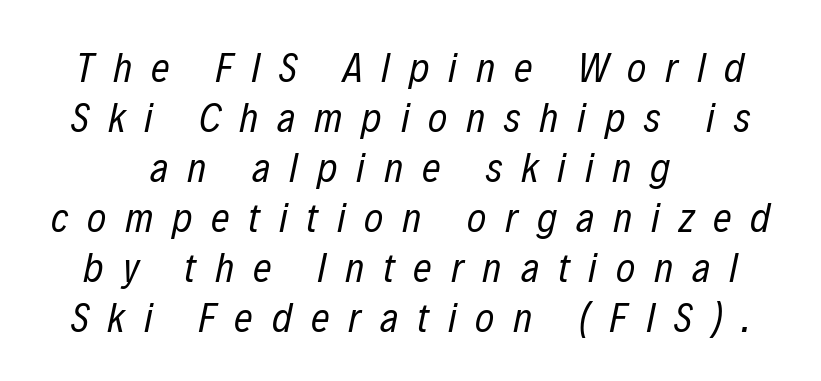
{"italic": "yes", "lean": "right", "slant_degrees": 12, "bold": "no", "weight": "regular", "width": "condensed", "stroke_contrast": "low", "x_height": "medium", "monospaced": "no", "underline": "no", "align": "center", "line_spacing_ratio": 1.22, "letter_spacing": "wide", "letter_spacing_em": 0.46, "glyph_px": 41}
